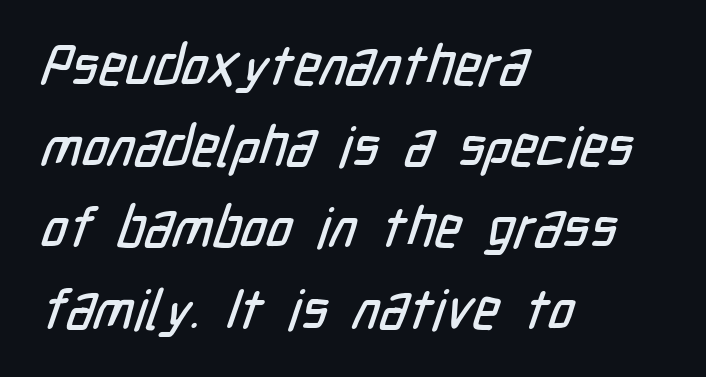
Q: Is the typeface a serif or a sans-serif typeface? A: Sans-serif.
Q: Is the text underlined? A: No.
Q: How is the paragraph aligned? A: Left-aligned.
Q: Is the spacing between letters normal or unusually wide? A: Normal.
Q: Is the spacing between lines tight, normal or loose? A: Normal.
Q: Width (condensed, normal, or wide)? A: Condensed.
Q: Stroke contrast? A: Low.
Q: x-height? A: Medium.
Q: Monospaced? A: No.
